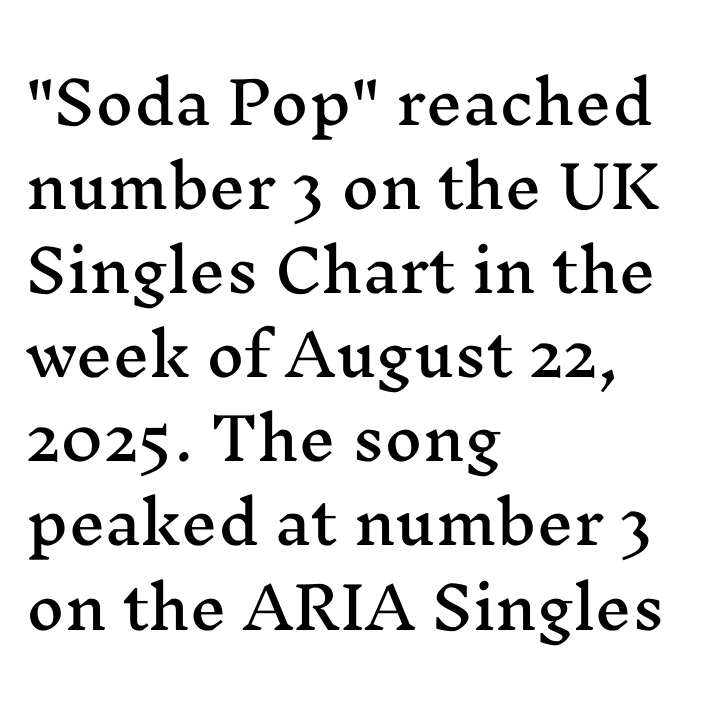
Descenders hang freely into open space. A typesetter would call this proportional, since set widths differ per character. The face used here is seriffed, in the tradition of book romans. Students, note that the glyphs here touch the page at normal intervals.
